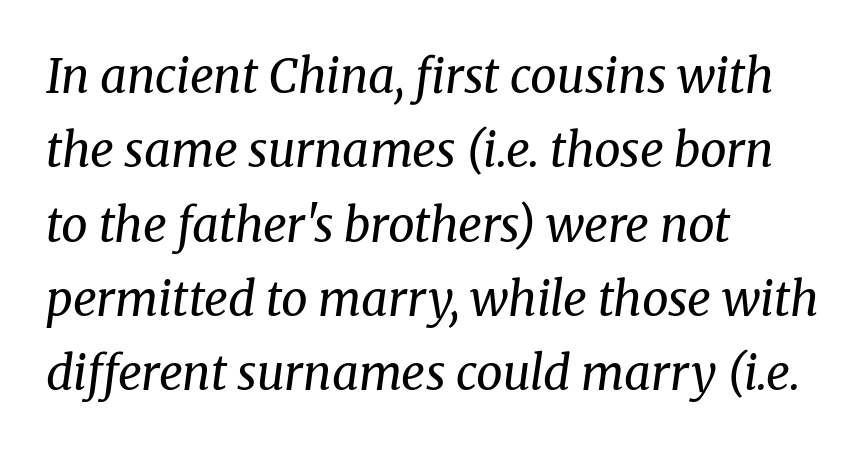
The image shows 47 px regular-weight serif type, italic (leaning right); set left-aligned, normal line spacing (1.58x), normal letter spacing, not underlined; medium stroke contrast and a medium x-height.
